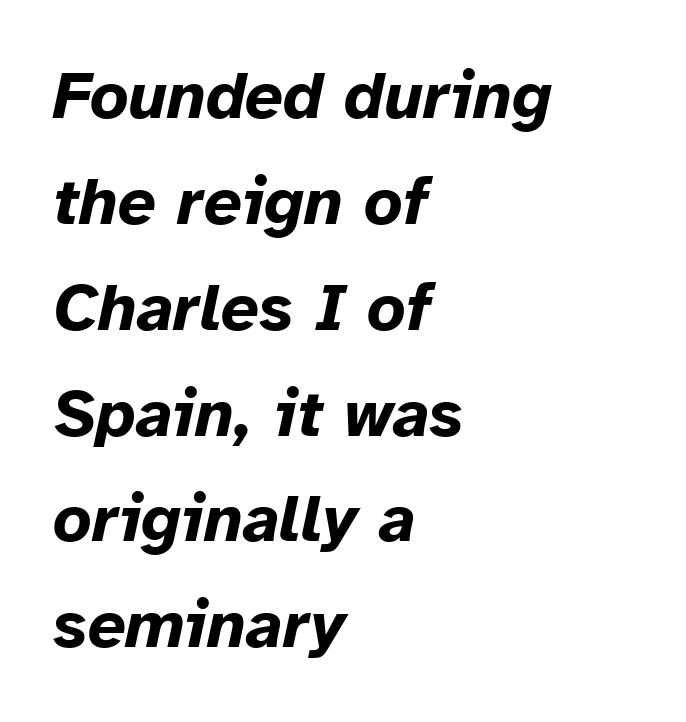
Q: Is the text bold? A: Yes.
Q: Is the text italic (slanted)? A: Yes, it leans right by about 12 degrees.
Q: Is the text underlined? A: No.
Q: How is the paragraph aligned? A: Left-aligned.
Q: Is the spacing between letters normal or unusually wide? A: Normal.
Q: Is the spacing between lines tight, normal or loose? A: Normal.
Q: Width (condensed, normal, or wide)? A: Normal.
Q: Stroke contrast? A: Low.
Q: x-height? A: Medium.
Q: Monospaced? A: No.
